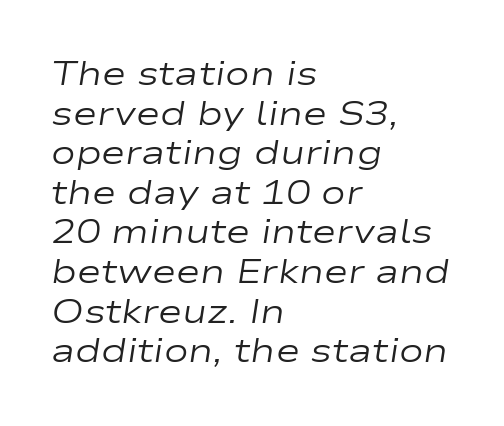
Slanted lettering throughout. Tracking value appears to be zero — textbook default spacing. The passage shown is typed in a proportional face where columns would drift. This rendering uses left alignment, leaving the right contour irregular.
